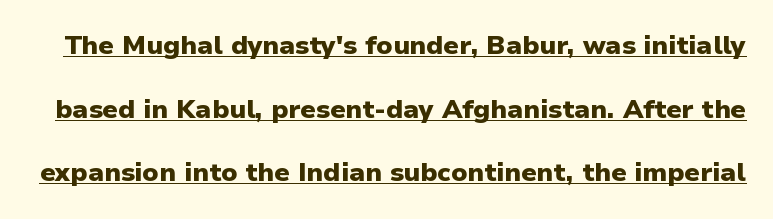
The image shows 26 px bold type, upright; set loose line spacing (2.45x), normal letter spacing, underlined.
